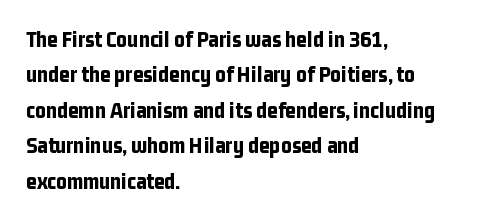
Q: Is the text bold? A: Yes.
Q: Is the text italic (slanted)? A: No, it is upright.
Q: Is the text underlined? A: No.
Q: How is the paragraph aligned? A: Left-aligned.
Q: Is the spacing between letters normal or unusually wide? A: Normal.
Q: Is the spacing between lines tight, normal or loose? A: Normal.
